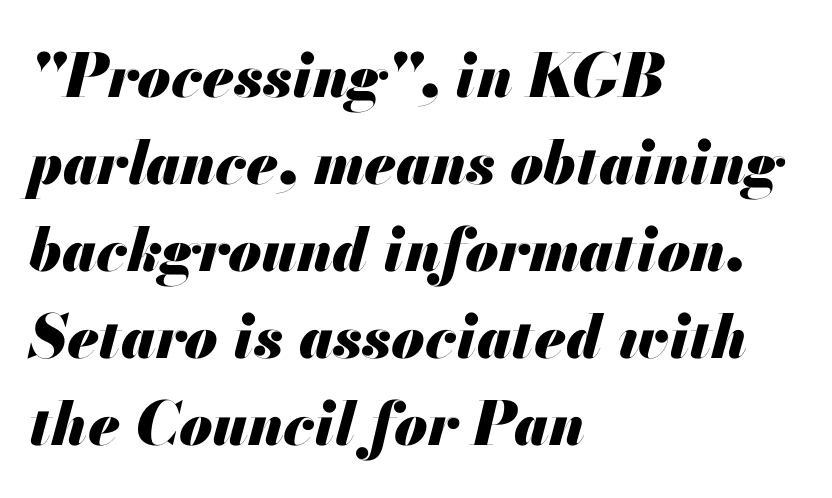
The vertical gap from one line to the next is medium. Every row of glyphs begins at an identical x-position on the left. The face used here has a pronounced slope to its letters. The passage shown is emphatically bold. Clear beneath every line of the passage.
